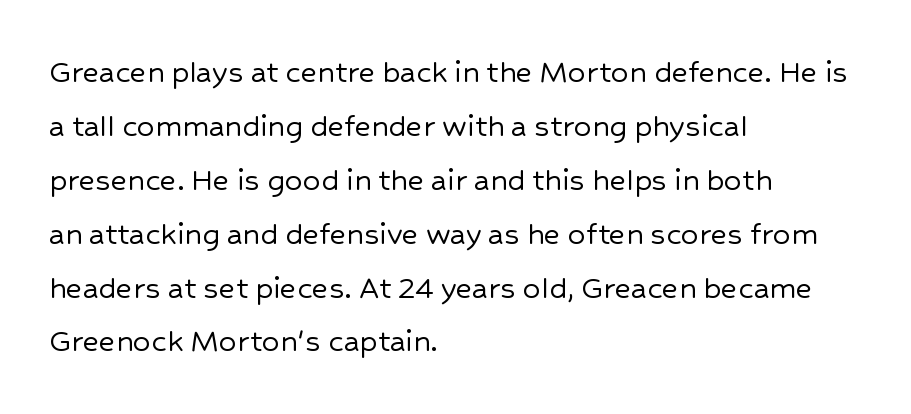
{"serif": "no", "italic": "no", "width": "normal", "stroke_contrast": "low", "x_height": "medium", "monospaced": "no", "underline": "no", "align": "left", "line_spacing": "normal", "line_spacing_ratio": 1.54, "letter_spacing": "normal", "letter_spacing_em": 0.0, "glyph_px": 35}
